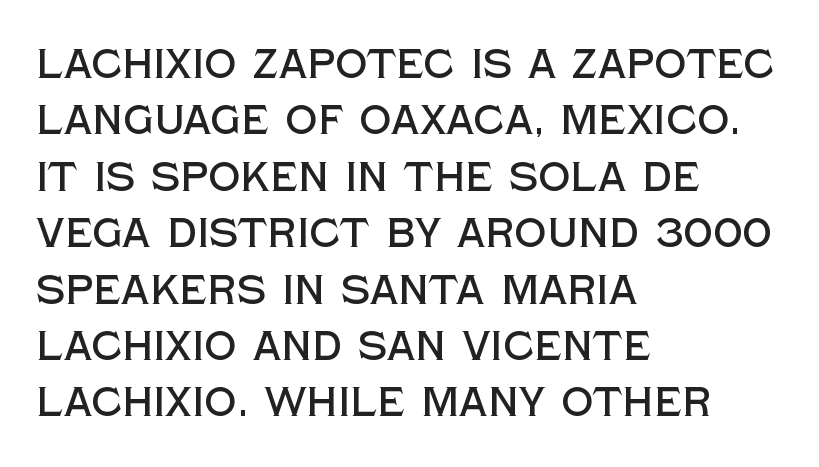
Q: Is the text italic (slanted)? A: No, it is upright.
Q: Is the typeface a serif or a sans-serif typeface? A: Sans-serif.
Q: Is the text underlined? A: No.
Q: How is the paragraph aligned? A: Left-aligned.
Q: Is the spacing between letters normal or unusually wide? A: Normal.
Q: Is the spacing between lines tight, normal or loose? A: Normal.
Q: Width (condensed, normal, or wide)? A: Normal.
Q: x-height? A: Large.
Q: Monospaced? A: No.
